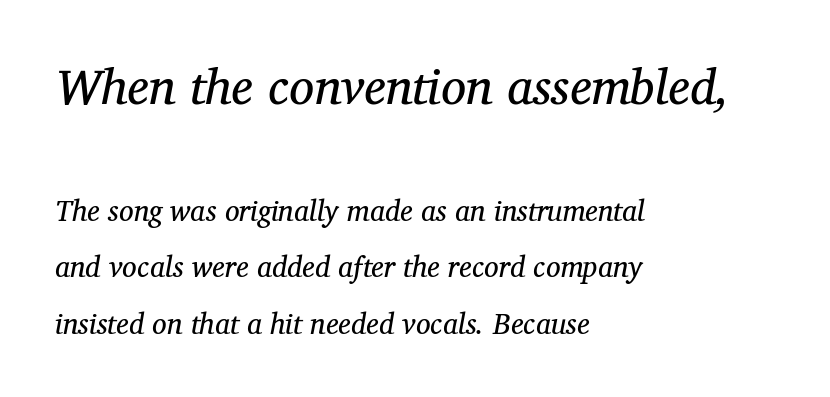
Q: Is the text bold? A: No.
Q: Is the text italic (slanted)? A: Yes, it leans right by about 12 degrees.
Q: Is the typeface a serif or a sans-serif typeface? A: Serif.
Q: Is the text underlined? A: No.
Q: How is the paragraph aligned? A: Left-aligned.
Q: Is the spacing between letters normal or unusually wide? A: Normal.
Q: Is the spacing between lines tight, normal or loose? A: Loose.
Q: Which block of text is set in a larger size, the first (top) or the second (bottom)? A: The first (top) one.
Q: Width (condensed, normal, or wide)? A: Normal.
Q: Stroke contrast? A: Medium.
Q: x-height? A: Medium.
Q: Monospaced? A: No.
